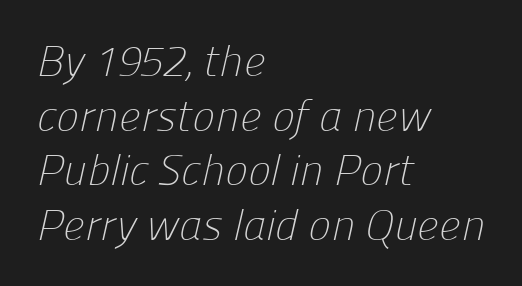
Q: Is the text bold? A: No.
Q: Is the typeface a serif or a sans-serif typeface? A: Sans-serif.
Q: Is the text underlined? A: No.
Q: How is the paragraph aligned? A: Left-aligned.
Q: Is the spacing between letters normal or unusually wide? A: Normal.
Q: Is the spacing between lines tight, normal or loose? A: Normal.
Q: Width (condensed, normal, or wide)? A: Normal.
Q: Stroke contrast? A: Low.
Q: x-height? A: Medium.
Q: Monospaced? A: No.
